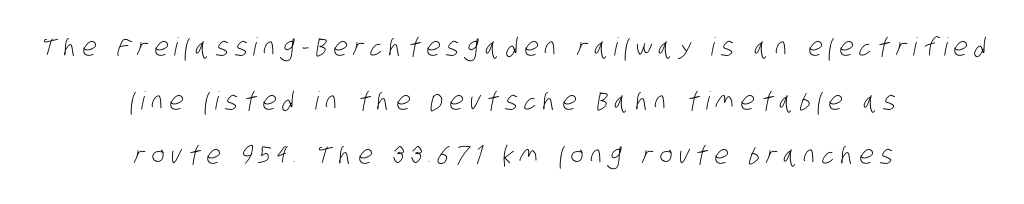
Q: Is the text bold? A: No.
Q: Is the text underlined? A: No.
Q: How is the paragraph aligned? A: Centered.
Q: Is the spacing between letters normal or unusually wide? A: Unusually wide.
Q: Is the spacing between lines tight, normal or loose? A: Loose.
